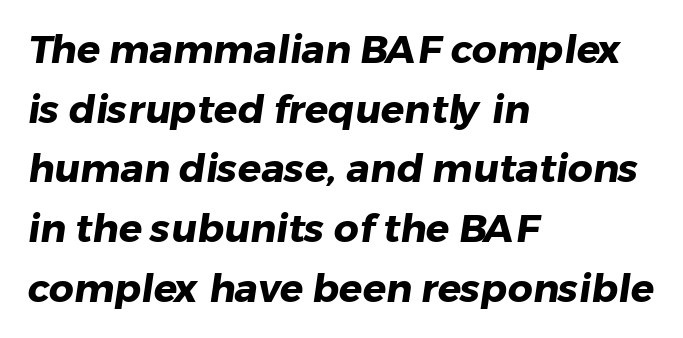
The image shows 39 px heavy sans-serif type; set left-aligned, normal line spacing (1.53x), normal letter spacing, not underlined; low stroke contrast and a medium x-height.
